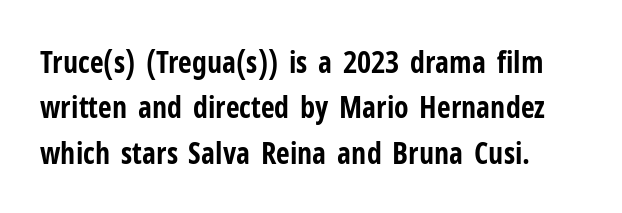
Each letter keeps its own natural width here, so spacing adapts to shape. Tracking value appears to be zero — textbook default spacing. Strong, thick strokes mark this as bold type. Observe the absence of serifs on each vertical stroke in this sample. Interline gaps are of average width in this sample.
